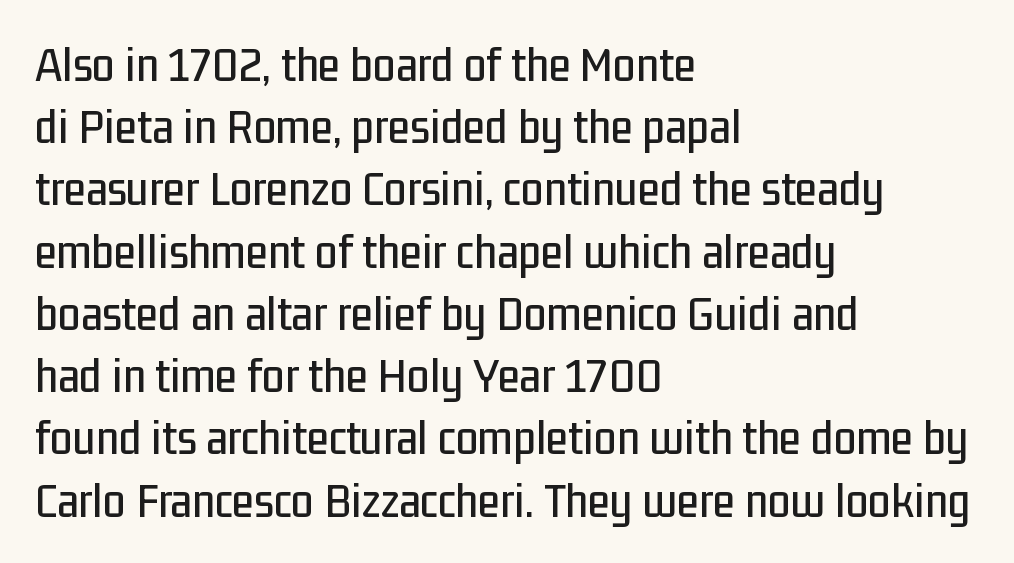
The image shows 51 px condensed sans-serif type, upright; set left-aligned, line spacing 1.22x, normal letter spacing, not underlined; low stroke contrast and a medium x-height.
